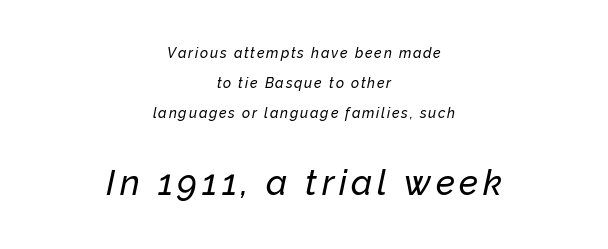
{"italic": "yes", "lean": "right", "slant_degrees": 12, "width": "normal", "stroke_contrast": "low", "x_height": "medium", "monospaced": "no", "underline": "no", "align": "center", "line_spacing": "loose", "line_spacing_ratio": 2.15, "larger_block": "second", "size_ratio": 2.5, "glyph_px": 35}
